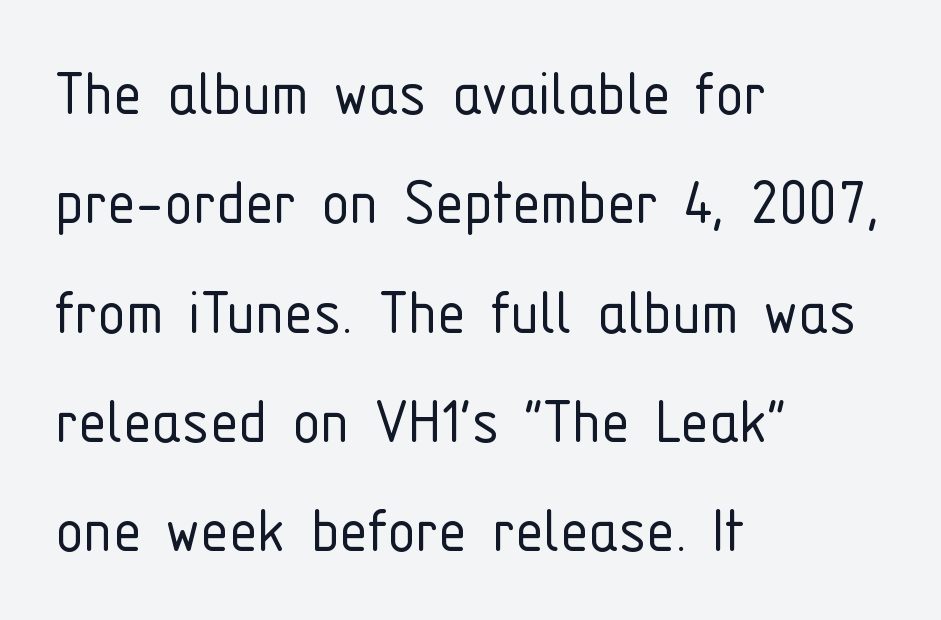
The image shows 71 px light, condensed sans-serif type, upright; set left-aligned, normal line spacing (1.54x), normal letter spacing, not underlined; low stroke contrast and a medium x-height.
